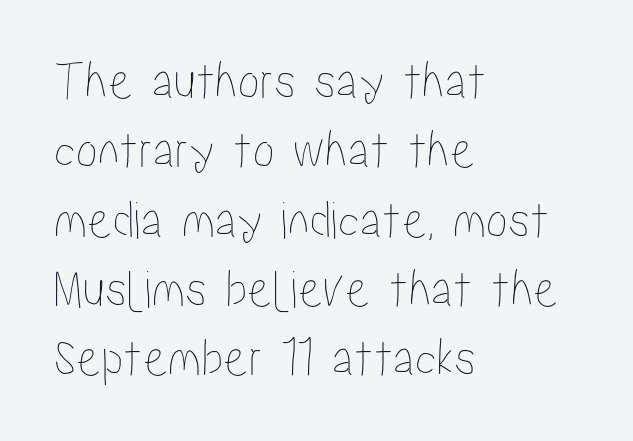
The image shows 55 px condensed type, upright; set left-aligned, normal line spacing (1.26x), normal letter spacing, not underlined; low stroke contrast and a medium x-height.
